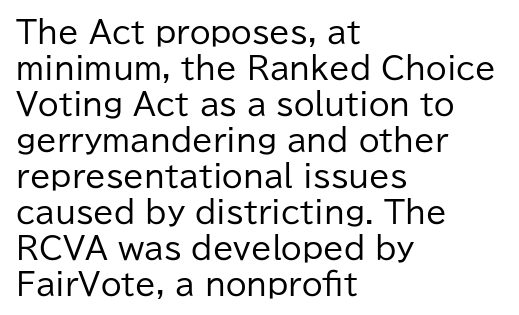
A roman cut, with each character standing at attention. Quick note: underline off. Nothing sits at the stroke ends, so this counts as sans-serif. Note the varied advance widths — an 'i' is clearly narrower than an 'm'. Heft: none added — not bold. If you drew a ruler down the left edge, every line would touch it.
